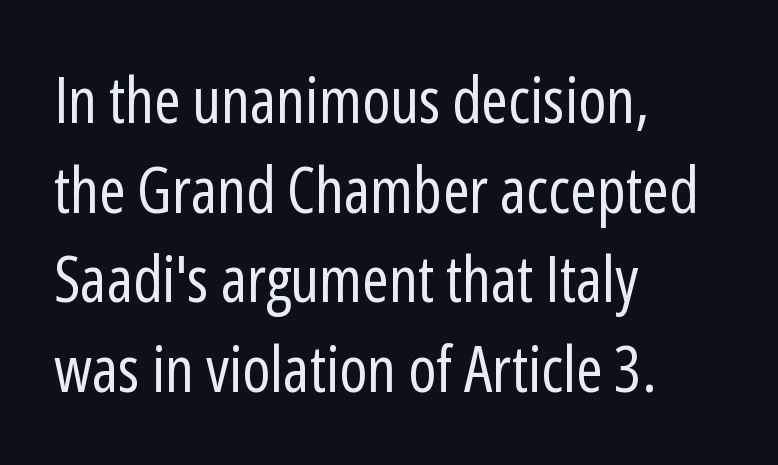
Q: Is the text bold? A: No.
Q: Is the text italic (slanted)? A: No, it is upright.
Q: Is the typeface a serif or a sans-serif typeface? A: Sans-serif.
Q: Is the text underlined? A: No.
Q: How is the paragraph aligned? A: Left-aligned.
Q: Is the spacing between letters normal or unusually wide? A: Normal.
Q: Is the spacing between lines tight, normal or loose? A: Normal.
Q: Width (condensed, normal, or wide)? A: Condensed.
Q: Stroke contrast? A: Low.
Q: x-height? A: Medium.
Q: Monospaced? A: No.
